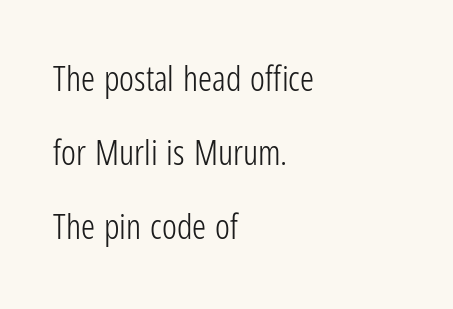
Q: Is the text bold? A: No.
Q: Is the text italic (slanted)? A: No, it is upright.
Q: Is the typeface a serif or a sans-serif typeface? A: Sans-serif.
Q: Is the text underlined? A: No.
Q: How is the paragraph aligned? A: Left-aligned.
Q: Is the spacing between letters normal or unusually wide? A: Normal.
Q: Is the spacing between lines tight, normal or loose? A: Loose.
Q: Width (condensed, normal, or wide)? A: Condensed.
Q: Stroke contrast? A: Low.
Q: x-height? A: Medium.
Q: Monospaced? A: No.
